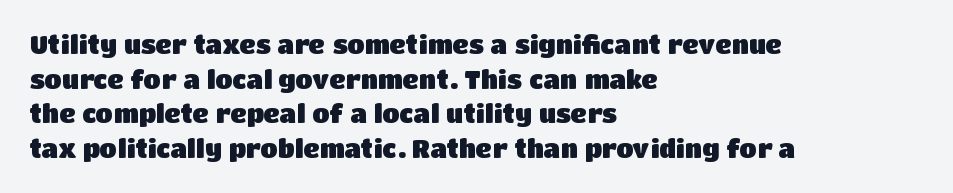
{"italic": "no", "bold": "yes", "underline": "no", "align": "left", "line_spacing": "normal", "line_spacing_ratio": 1.39, "letter_spacing": "normal", "letter_spacing_em": 0.0, "glyph_px": 25}
